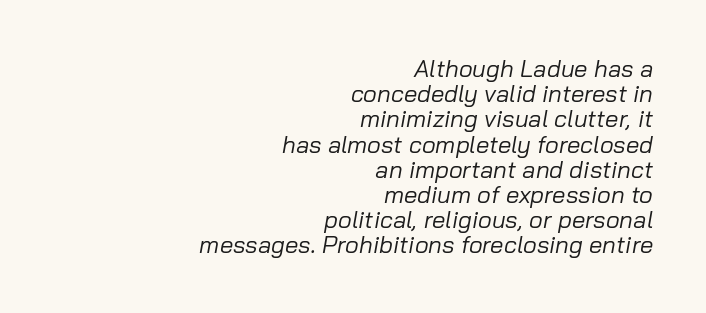
The typesetter chose a ragged-left arrangement here. A typesetter would mark this as italic. Unmarked baselines from the first word to the last. Is the letter spacing exaggerated? No — it looks like the ordinary default. You could barely slide anything between these rows. Stem width sits at or under what a default text font uses.
